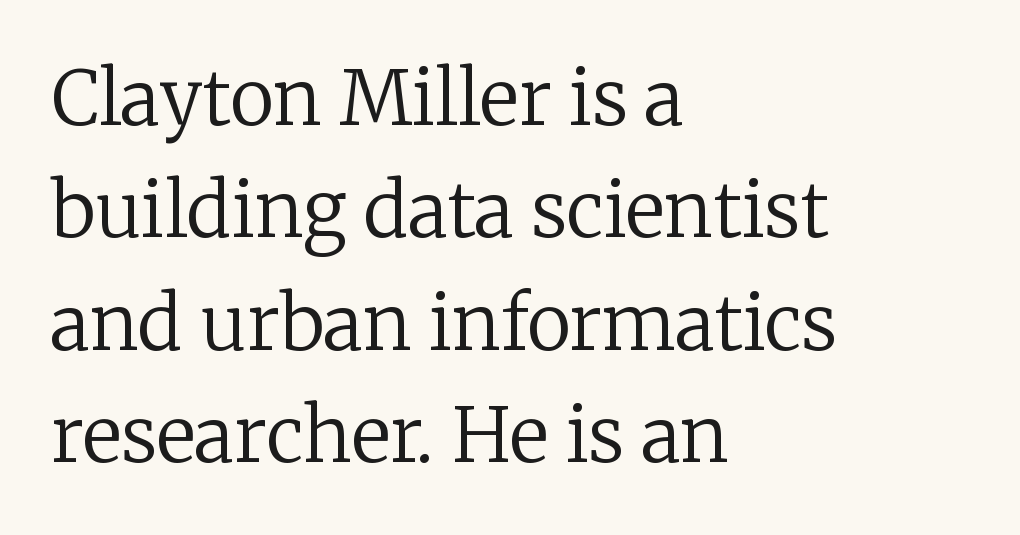
{"serif": "yes", "italic": "no", "bold": "no", "weight": "regular", "width": "normal", "stroke_contrast": "low", "x_height": "medium", "monospaced": "no", "underline": "no", "align": "left", "line_spacing": "normal", "line_spacing_ratio": 1.5, "letter_spacing": "normal", "letter_spacing_em": 0.0, "glyph_px": 75}
